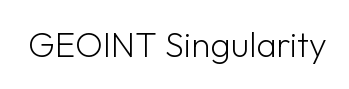
{"serif": "no", "italic": "no", "bold": "no", "weight": "light", "width": "normal", "stroke_contrast": "low", "x_height": "medium", "monospaced": "no", "underline": "no", "letter_spacing": "normal", "letter_spacing_em": 0.0, "glyph_px": 35}
